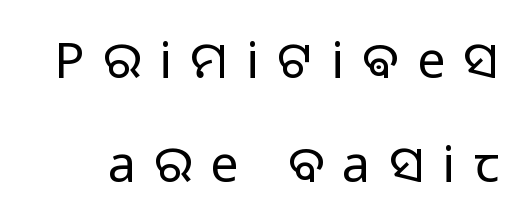
Q: Is the text bold? A: No.
Q: Is the text italic (slanted)? A: No, it is upright.
Q: Is the typeface a serif or a sans-serif typeface? A: Sans-serif.
Q: Is the text underlined? A: No.
Q: Is the spacing between letters normal or unusually wide? A: Unusually wide.
Q: Is the spacing between lines tight, normal or loose? A: Loose.
Q: Width (condensed, normal, or wide)? A: Normal.
Q: Stroke contrast? A: Low.
Q: x-height? A: Medium.
Q: Monospaced? A: No.
